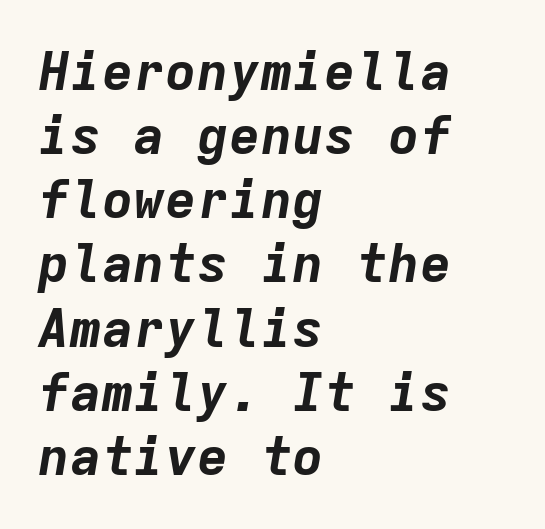
The image shows 53 px bold type, italic (leaning right), monospaced; set left-aligned, line spacing 1.21x, normal letter spacing, not underlined; low stroke contrast and a medium x-height.
